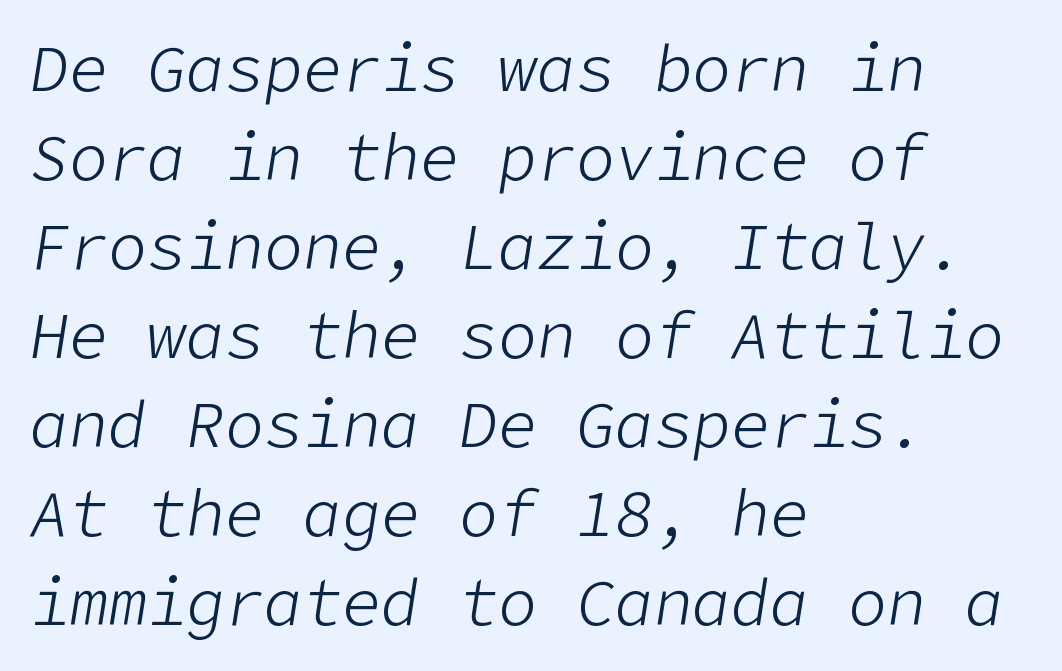
Q: Is the text bold? A: No.
Q: Is the text italic (slanted)? A: Yes, it leans right by about 9 degrees.
Q: Is the text underlined? A: No.
Q: How is the paragraph aligned? A: Left-aligned.
Q: Is the spacing between letters normal or unusually wide? A: Normal.
Q: Is the spacing between lines tight, normal or loose? A: Normal.
Q: Width (condensed, normal, or wide)? A: Normal.
Q: Stroke contrast? A: Low.
Q: x-height? A: Medium.
